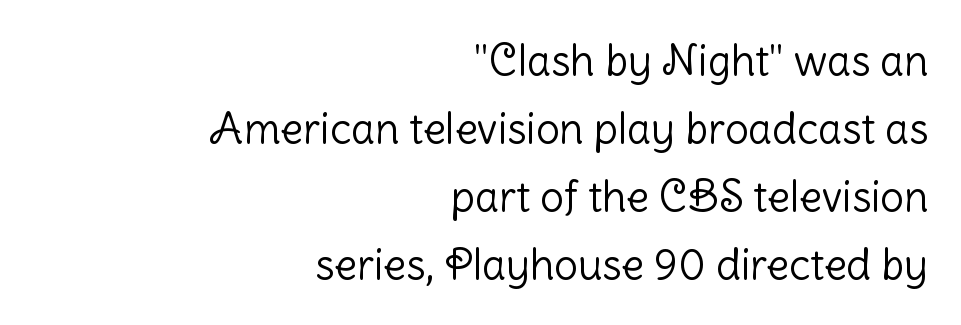
{"serif": "no", "italic": "no", "bold": "no", "weight": "light", "width": "normal", "stroke_contrast": "low", "x_height": "medium", "monospaced": "no", "underline": "no", "align": "right", "line_spacing": "normal", "line_spacing_ratio": 1.62, "letter_spacing": "normal", "letter_spacing_em": 0.0, "glyph_px": 42}
